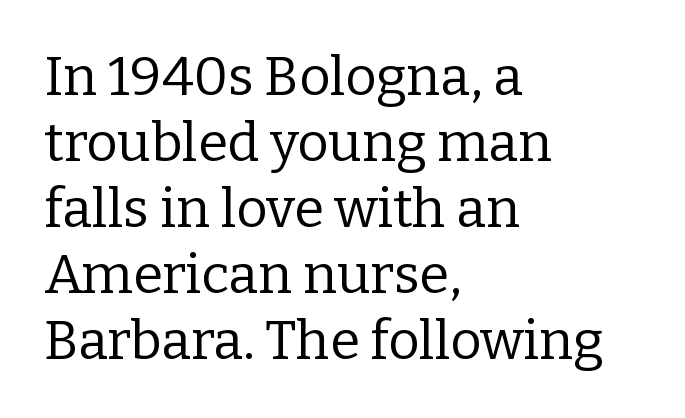
Letters have the restrained weight of plain body copy at most. The paragraph shown leans on its left margin. Students, note that the glyphs here touch the page at normal intervals. Unmarked baselines from the first word to the last.
